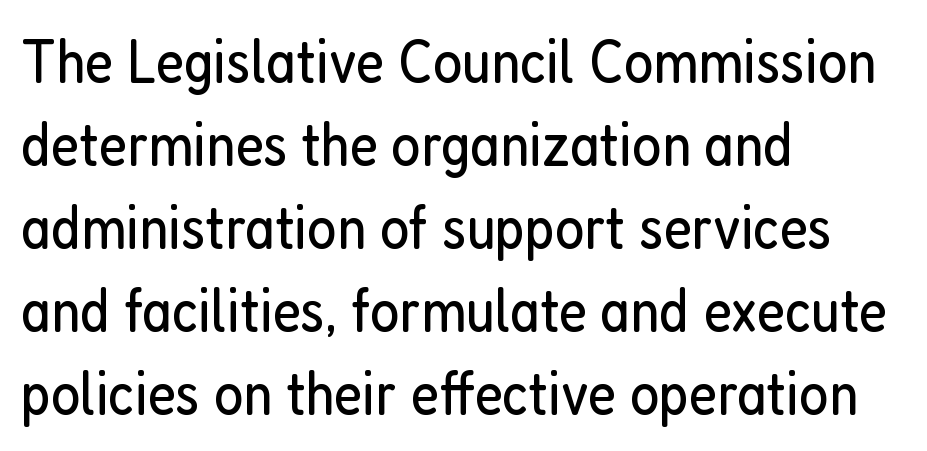
{"serif": "no", "italic": "no", "bold": "no", "weight": "regular", "width": "condensed", "stroke_contrast": "low", "x_height": "medium", "monospaced": "no", "underline": "no", "align": "left", "line_spacing": "normal", "line_spacing_ratio": 1.34, "letter_spacing": "normal", "letter_spacing_em": 0.0, "glyph_px": 62}
